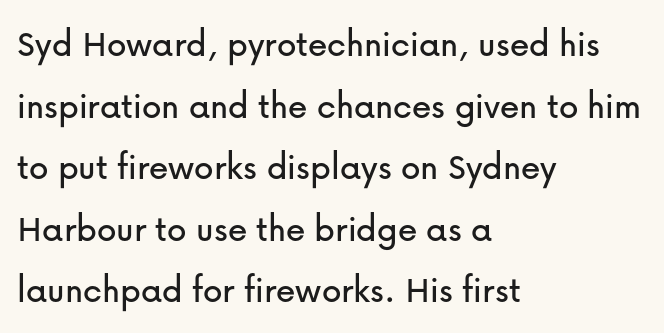
It's the straight-up-and-down kind of type. No feet cap the strokes, marking this as sans-serif type. Inter-character spacing is left at the font's built-in metrics. Summary of vertical rhythm: regular, with standard interline spacing. Varying glyph widths throughout — classic text-font behaviour.
